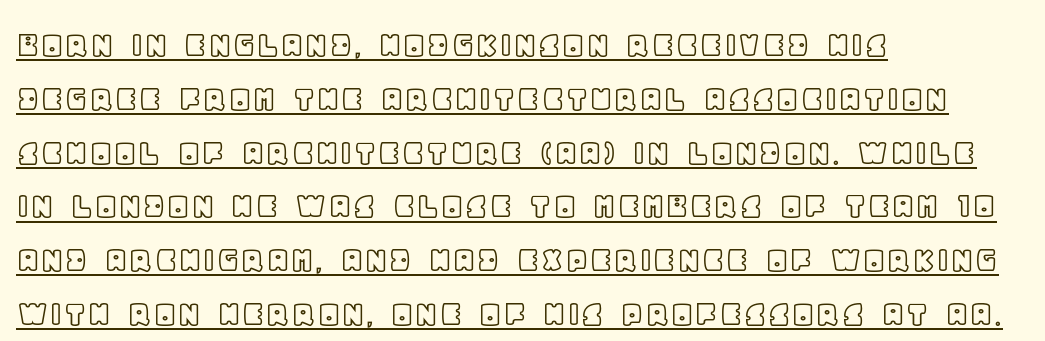
The image shows 39 px text type, upright; set left-aligned, normal line spacing (1.38x), normal letter spacing, underlined; a large x-height.
